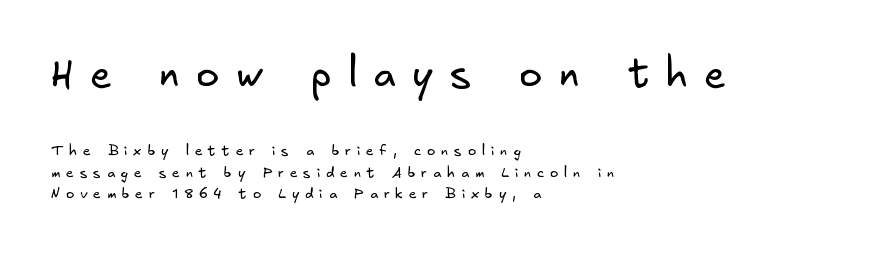
You get the large type first, then a drop to smaller type. In terms of letterspacing, this is a distinctly airy, spread setting. Successive baselines arrive at the customary interval. Plain, unruled lines of type.
